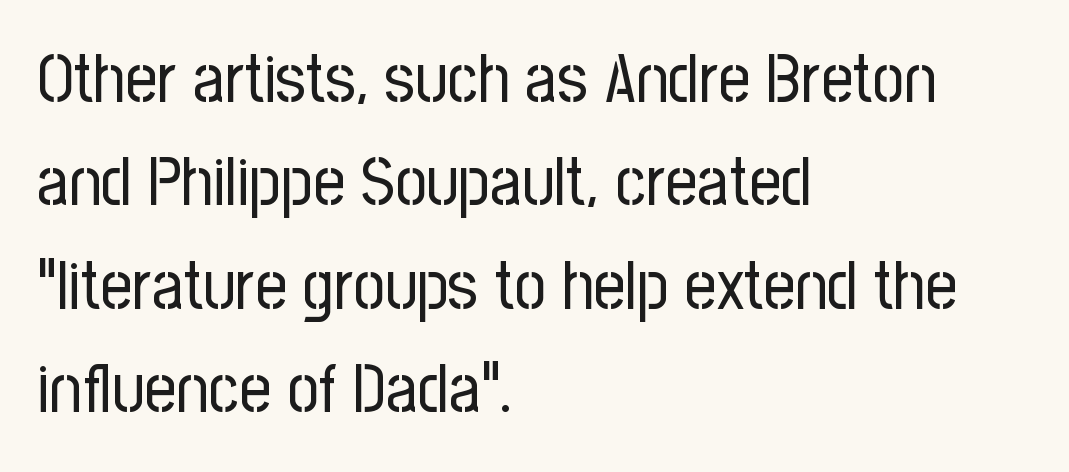
Q: Is the text bold? A: No.
Q: Is the text italic (slanted)? A: No, it is upright.
Q: Is the typeface a serif or a sans-serif typeface? A: Sans-serif.
Q: Is the text underlined? A: No.
Q: How is the paragraph aligned? A: Left-aligned.
Q: Is the spacing between letters normal or unusually wide? A: Normal.
Q: Is the spacing between lines tight, normal or loose? A: Normal.
Q: Width (condensed, normal, or wide)? A: Condensed.
Q: Stroke contrast? A: Low.
Q: x-height? A: Medium.
Q: Monospaced? A: No.
